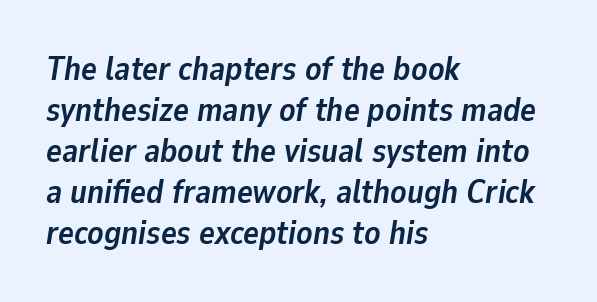
Left-aligned paragraph, ragged on the right. The rendering uses a bold face; every stroke is thick and dark. The rendering keeps characters at their native spacing. Only glyphs here, with clear space below each row. Tall strokes in this sample are angled rather than plumb.
